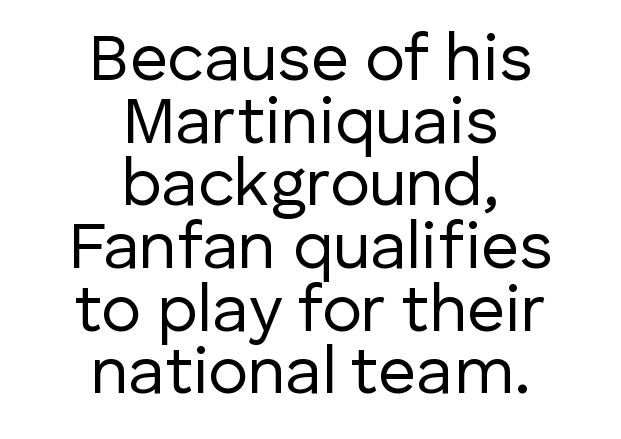
Q: Is the text bold? A: No.
Q: Is the text italic (slanted)? A: No, it is upright.
Q: Is the typeface a serif or a sans-serif typeface? A: Sans-serif.
Q: Is the text underlined? A: No.
Q: How is the paragraph aligned? A: Centered.
Q: Is the spacing between letters normal or unusually wide? A: Normal.
Q: Is the spacing between lines tight, normal or loose? A: Tight.
Q: Width (condensed, normal, or wide)? A: Normal.
Q: Stroke contrast? A: Low.
Q: x-height? A: Medium.
Q: Monospaced? A: No.
